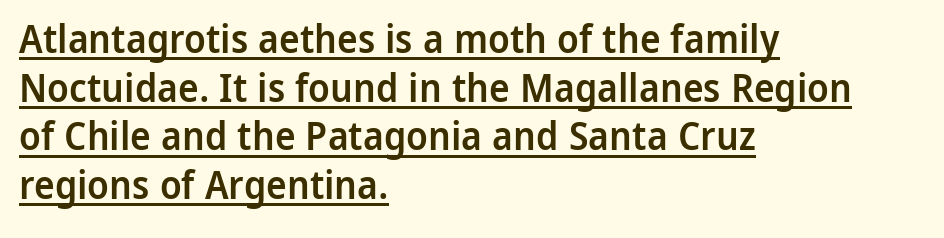
Varying glyph widths throughout — classic text-font behaviour. Beneath each row of characters lies a ruled line. Between one letter and the next there's only the usual sliver of space. Bold? Not quite — semibold, heavier than regular but stopping short. If you measured baseline to baseline, you'd find a middling distance. Quick note: not italic, upright.
